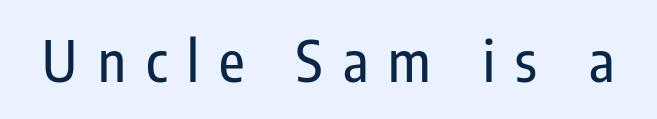
The rendering uses natural spacing where letterforms have individual widths. The characters display no serif detailing; their extremities are plain. Does the lettering tilt? It doesn't — this is upright. Check the space under the baseline: it is left empty. How are the letters spaced? Widely, with obvious added tracking.
